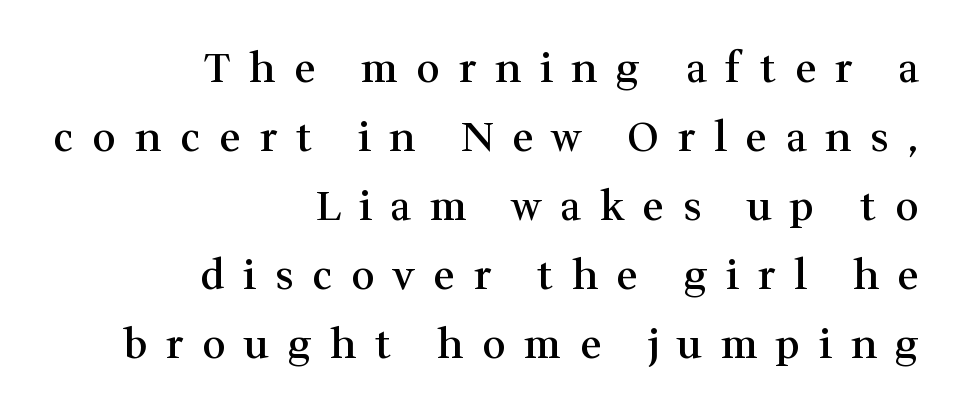
The image shows 41 px semibold serif type, upright; set right-aligned, normal line spacing (1.68x), unusually wide letter spacing (+0.46 em), not underlined; medium stroke contrast and a medium x-height.
